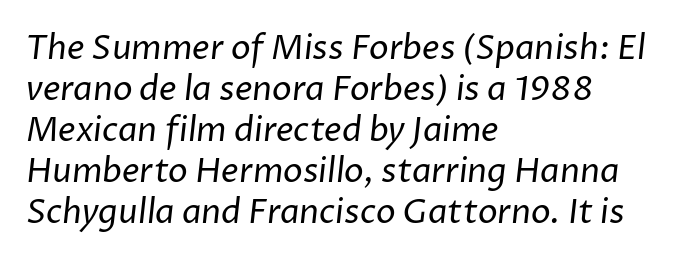
The image shows 33 px regular-weight sans-serif type; set left-aligned, line spacing 1.24x, normal letter spacing, not underlined; low stroke contrast and a medium x-height.
